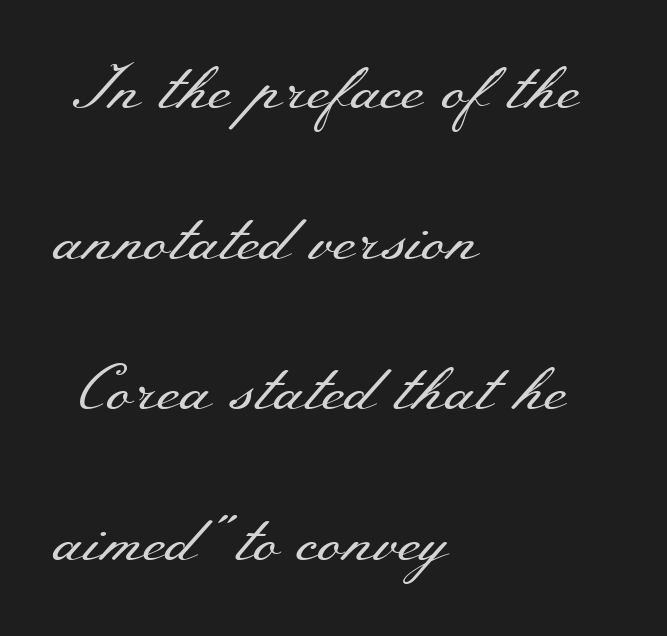
{"serif": "yes", "bold": "no", "weight": "regular", "width": "wide", "stroke_contrast": "medium", "x_height": "small", "monospaced": "no", "underline": "no", "align": "left", "line_spacing": "loose", "line_spacing_ratio": 2.39, "letter_spacing": "normal", "letter_spacing_em": 0.0, "glyph_px": 63}
